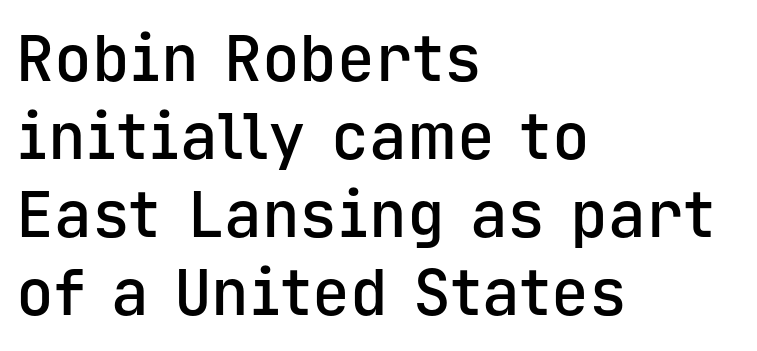
The axis of the letterforms is exactly vertical. Are there feet on the stems? There aren't — it's a sans. Stroke thickness is moderately raised; the sample reads as semibold. You could call the tracking neutral — neither tight nor loose. The compositor pushed each line to the left boundary.
